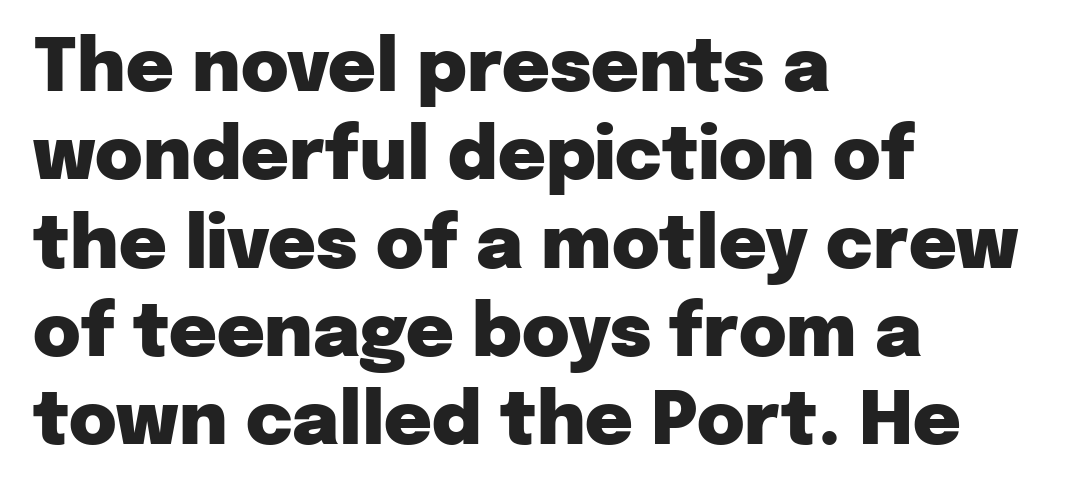
{"serif": "no", "italic": "no", "bold": "yes", "weight": "heavy", "width": "normal", "stroke_contrast": "low", "x_height": "medium", "monospaced": "no", "underline": "no", "align": "left", "line_spacing_ratio": 1.21, "letter_spacing": "normal", "letter_spacing_em": 0.0, "glyph_px": 73}
